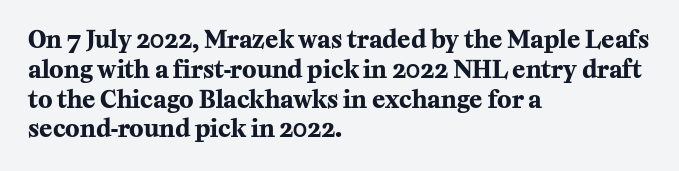
The image shows 24 px bold type, upright; set left-aligned, line spacing 1.24x, normal letter spacing, not underlined.
